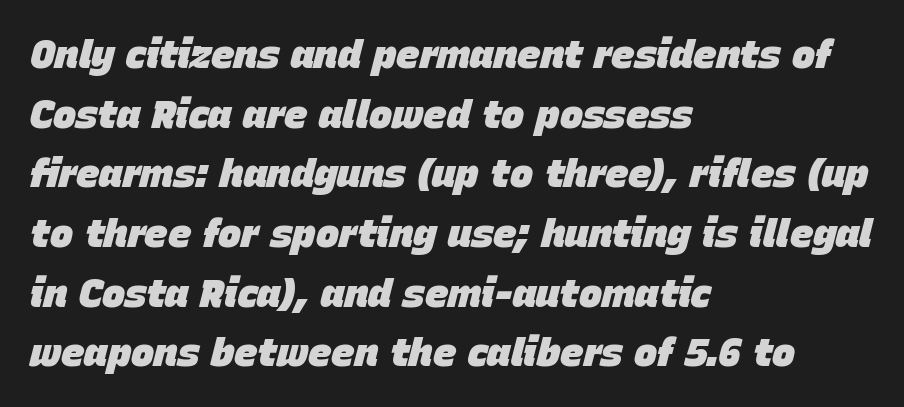
The image shows 39 px heavy type, italic (leaning right); set left-aligned, normal line spacing (1.53x), normal letter spacing, not underlined; low stroke contrast and a large x-height.
